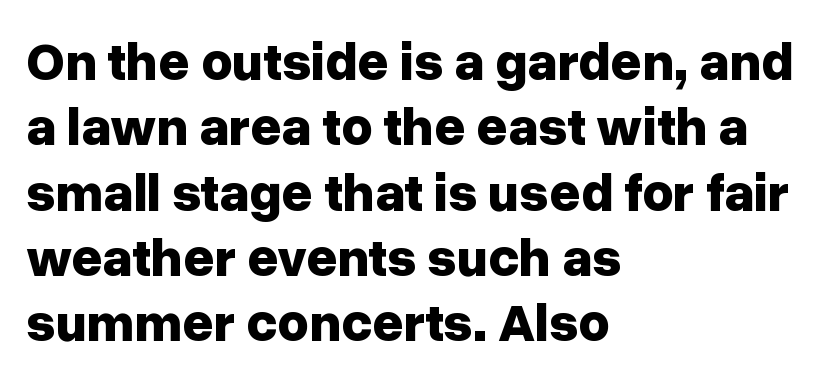
Q: Is the text bold? A: Yes.
Q: Is the text italic (slanted)? A: No, it is upright.
Q: Is the typeface a serif or a sans-serif typeface? A: Sans-serif.
Q: Is the text underlined? A: No.
Q: How is the paragraph aligned? A: Left-aligned.
Q: Is the spacing between letters normal or unusually wide? A: Normal.
Q: Width (condensed, normal, or wide)? A: Normal.
Q: Stroke contrast? A: Low.
Q: x-height? A: Medium.
Q: Monospaced? A: No.
